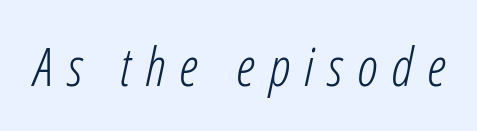
Q: Is the text bold? A: No.
Q: Is the text italic (slanted)? A: Yes, it leans right by about 12 degrees.
Q: Is the text underlined? A: No.
Q: Is the spacing between letters normal or unusually wide? A: Unusually wide.
Q: Width (condensed, normal, or wide)? A: Condensed.
Q: Stroke contrast? A: Low.
Q: x-height? A: Medium.
Q: Monospaced? A: No.
